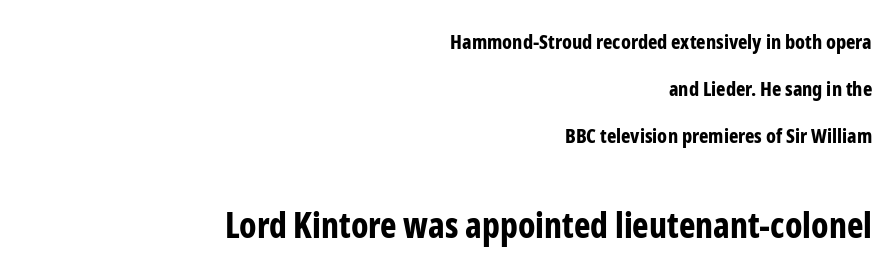
The rendering uses natural spacing where letterforms have individual widths. Typographically, this falls in the sans-serif category. Upright lettering throughout. A student would call this right alignment; a typographer would say flush right, rag left. These lines carry a lot of weight — the face is fully bold.
